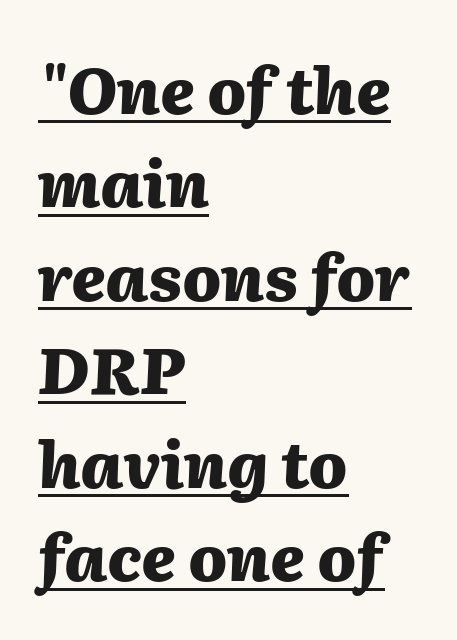
The image shows 64 px heavy type, italic (leaning right); set left-aligned, normal line spacing (1.46x), normal letter spacing, underlined; medium stroke contrast and a medium x-height.
